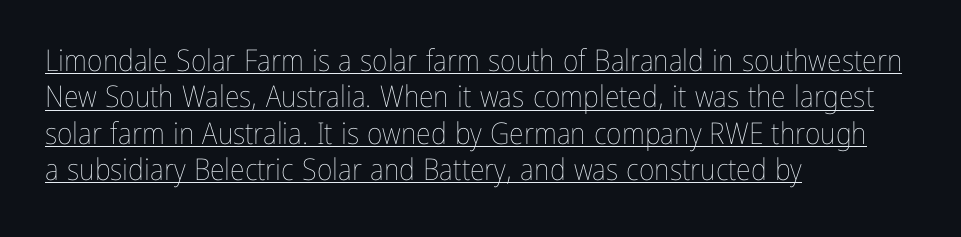
The image shows 30 px thin, condensed type, upright; set left-aligned, line spacing 1.21x, normal letter spacing, underlined; low stroke contrast and a medium x-height.
